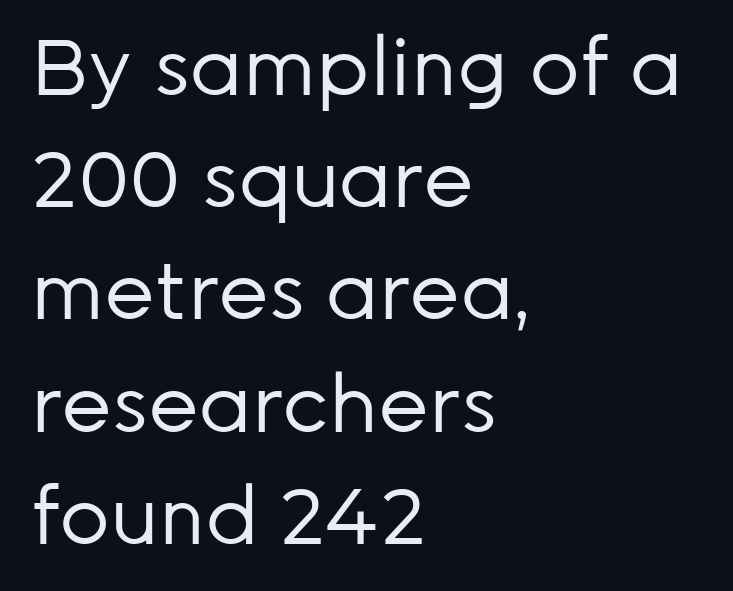
Layout note: lines flush left. The leading is moderate, giving the passage an even texture. Between one letter and the next there's only the usual sliver of space. Typographically, this falls in the sans-serif category. The specimen reads as upright at a glance. The cut favours lightness, reaching ordinary text weight at its darkest.
